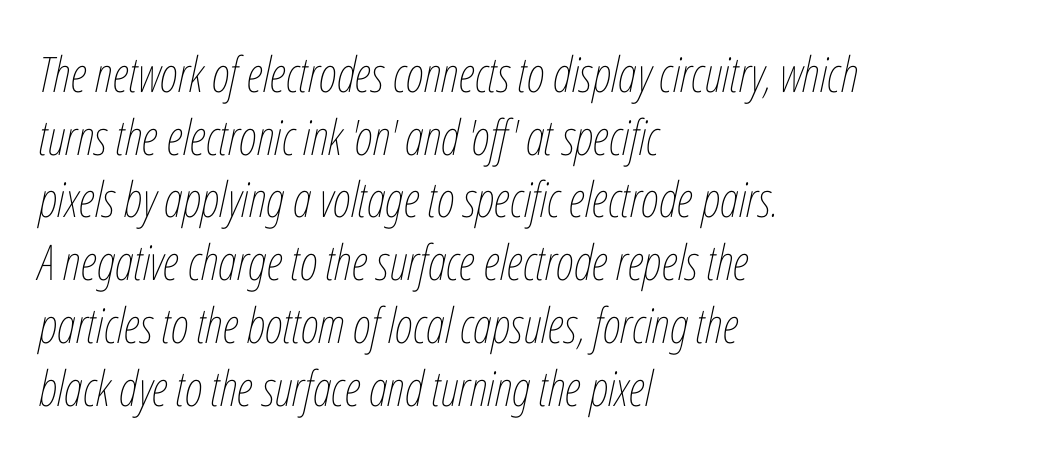
Q: Is the text bold? A: No.
Q: Is the text italic (slanted)? A: Yes, it leans right by about 12 degrees.
Q: Is the text underlined? A: No.
Q: How is the paragraph aligned? A: Left-aligned.
Q: Is the spacing between letters normal or unusually wide? A: Normal.
Q: Is the spacing between lines tight, normal or loose? A: Normal.
Q: Width (condensed, normal, or wide)? A: Condensed.
Q: Stroke contrast? A: Low.
Q: x-height? A: Medium.
Q: Monospaced? A: No.
